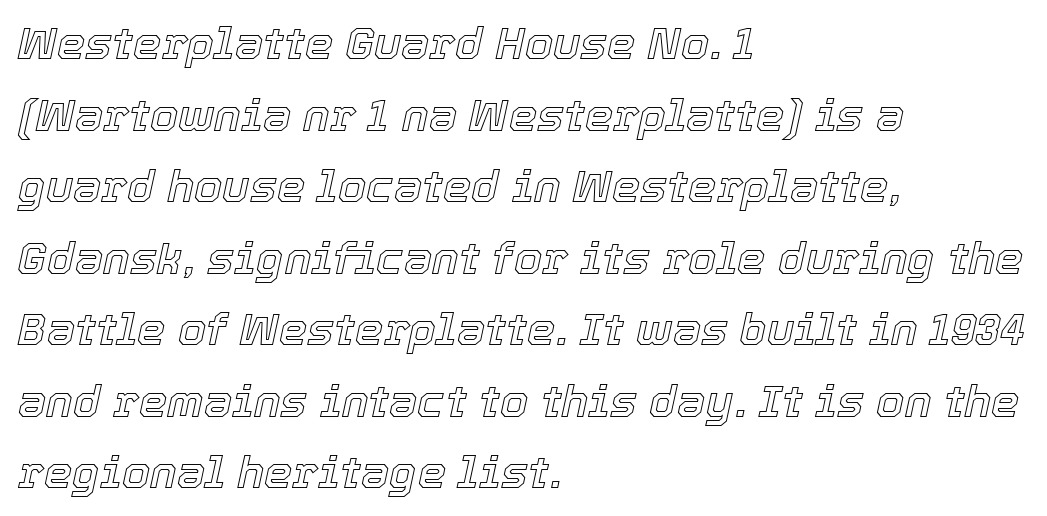
Q: Is the text italic (slanted)? A: Yes, it leans right by about 12 degrees.
Q: Is the text underlined? A: No.
Q: How is the paragraph aligned? A: Left-aligned.
Q: Is the spacing between letters normal or unusually wide? A: Normal.
Q: Is the spacing between lines tight, normal or loose? A: Normal.
Q: Width (condensed, normal, or wide)? A: Normal.
Q: x-height? A: Medium.
Q: Monospaced? A: No.
